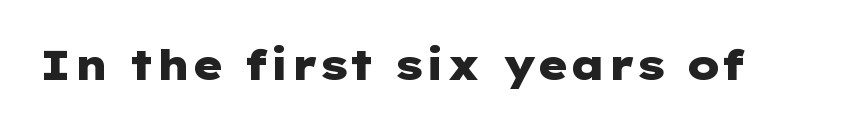
How are the letters spaced? Ordinarily, with no added tracking. Does the type have serifs? No, each stem ends abruptly. Emphasis by weight is at full strength: bold. Has an underline been added? It has not. A roman cut, with each character standing at attention.
